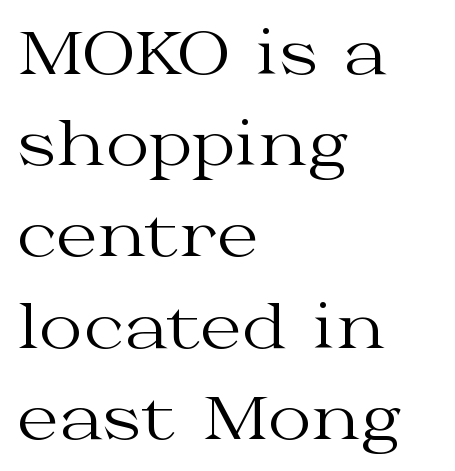
Caption: multi-line text, flush left, ragged right. Vertical stems look standard width or narrower in stroke. Character widths vary here, with narrow letters taking less room than wide ones. Is there any slant? The stems are plumb. Rows of type keep a routine distance in the vertical direction. The words here are not underlined.
